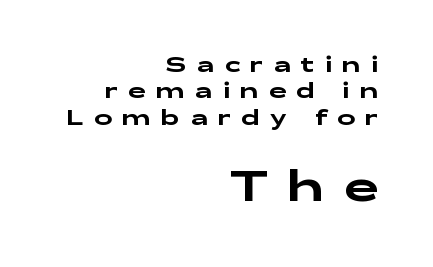
The image shows 43 px wide sans-serif type, upright; set right-aligned, line spacing 1.2x, unusually wide letter spacing (+0.46 em), not underlined; the second (bottom) block is 1.95x larger; low stroke contrast and a medium x-height.
